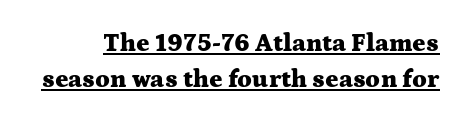
{"italic": "no", "bold": "yes", "underline": "yes", "line_spacing": "normal", "line_spacing_ratio": 1.45, "letter_spacing": "normal", "letter_spacing_em": 0.0, "glyph_px": 25}
